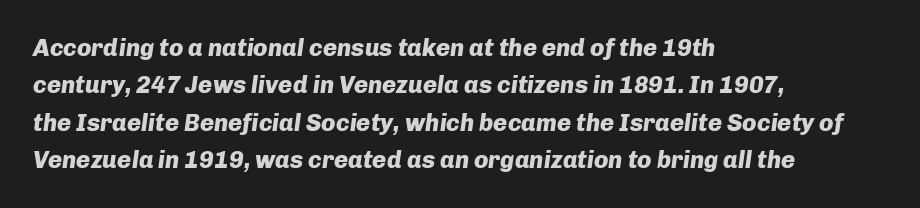
The image shows 24 px bold type, italic (leaning right); set left-aligned, normal line spacing (1.56x), normal letter spacing, not underlined.
